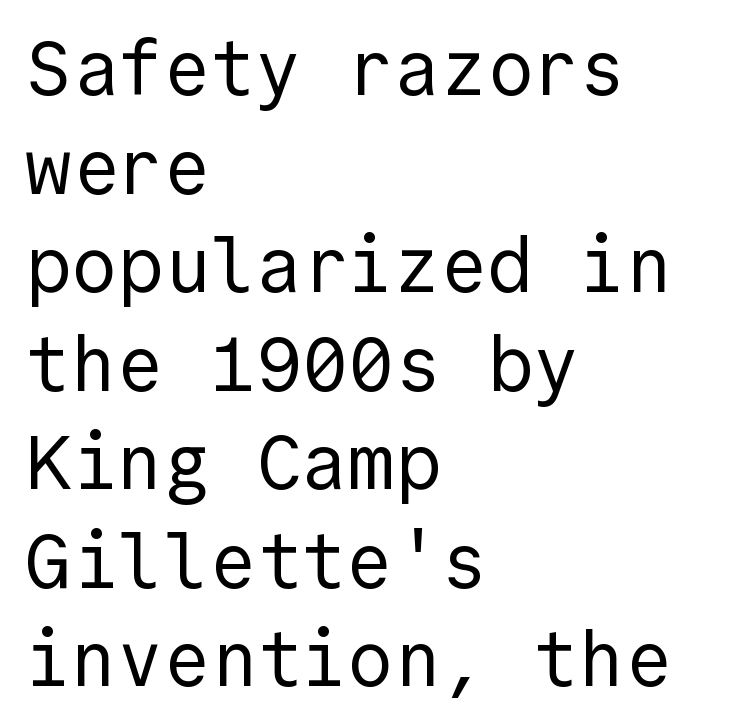
The image shows 77 px regular-weight sans-serif type, upright; set left-aligned, normal line spacing (1.28x), normal letter spacing, not underlined; a medium x-height.
